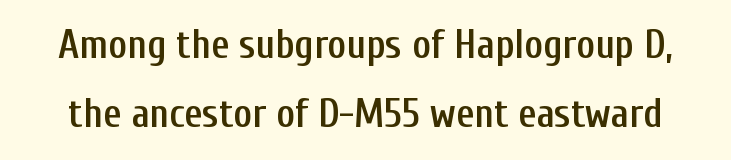
{"serif": "no", "italic": "no", "bold": "semi", "weight": "semibold", "width": "condensed", "stroke_contrast": "low", "x_height": "medium", "monospaced": "no", "underline": "no", "line_spacing_ratio": 1.72, "letter_spacing": "normal", "letter_spacing_em": 0.0, "glyph_px": 40}
